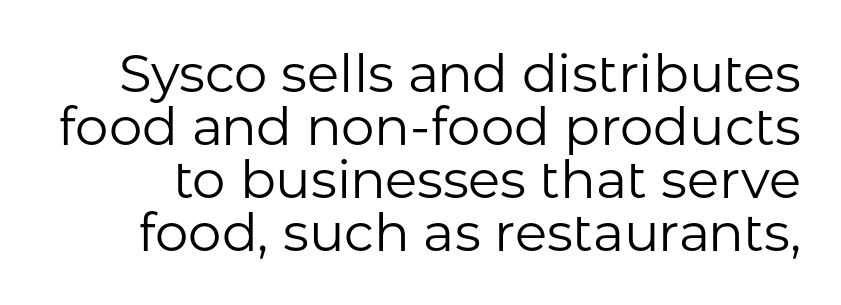
{"serif": "no", "italic": "no", "bold": "no", "weight": "regular", "width": "normal", "stroke_contrast": "low", "x_height": "medium", "monospaced": "no", "underline": "no", "line_spacing": "tight", "line_spacing_ratio": 1.0, "letter_spacing": "normal", "letter_spacing_em": 0.0, "glyph_px": 53}
